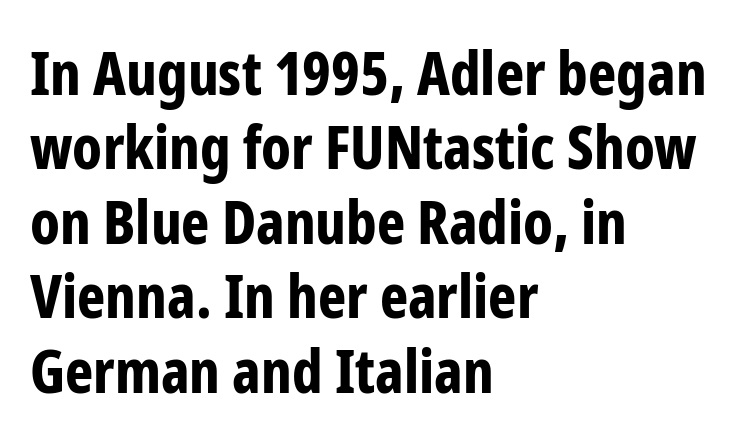
The image shows 60 px bold, condensed sans-serif type, upright; set left-aligned, line spacing 1.24x, normal letter spacing, not underlined; low stroke contrast and a medium x-height.
